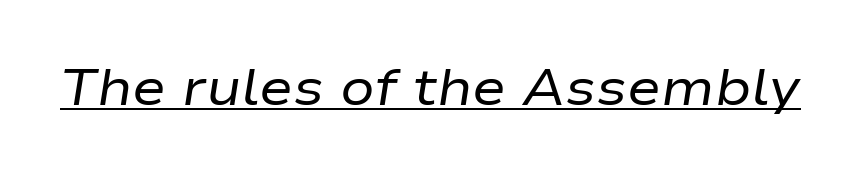
Proportional: the letters do not fall into vertical columns. The glyphs are accompanied by a horizontal stroke just below them. These lines keep a tight, regular rhythm from letter to letter. The letters are slanted; this is an italic face. Weight: not bold — regular or lighter.
